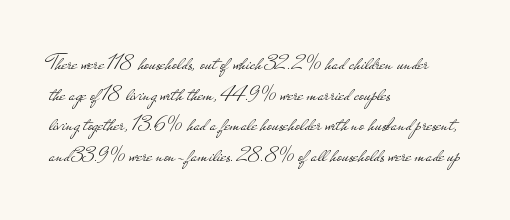
Q: Is the text bold? A: No.
Q: Is the text italic (slanted)? A: Yes.
Q: Is the text underlined? A: No.
Q: How is the paragraph aligned? A: Left-aligned.
Q: Is the spacing between letters normal or unusually wide? A: Normal.
Q: Is the spacing between lines tight, normal or loose? A: Normal.
